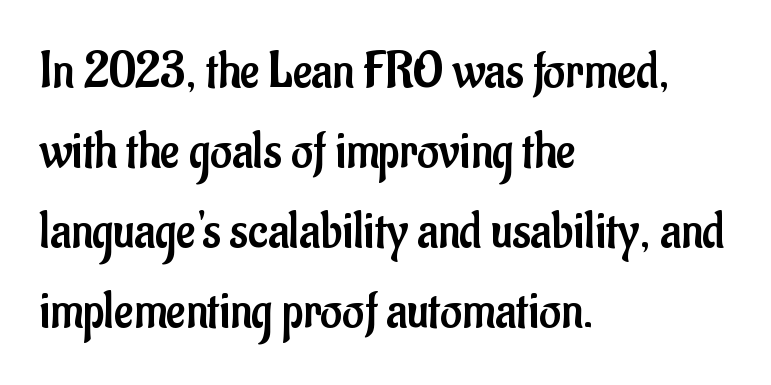
{"serif": "no", "italic": "no", "bold": "no", "weight": "regular", "width": "condensed", "stroke_contrast": "low", "x_height": "small", "monospaced": "no", "underline": "no", "align": "left", "line_spacing": "normal", "line_spacing_ratio": 1.51, "letter_spacing": "normal", "letter_spacing_em": 0.0, "glyph_px": 53}
